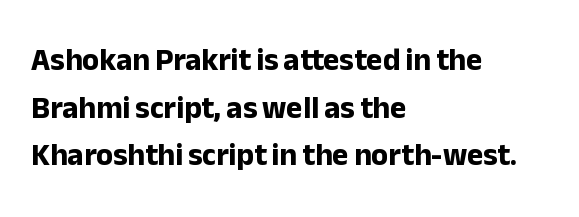
{"serif": "no", "italic": "no", "bold": "yes", "weight": "bold", "width": "normal", "stroke_contrast": "low", "x_height": "medium", "monospaced": "no", "underline": "no", "align": "left", "line_spacing": "normal", "line_spacing_ratio": 1.54, "letter_spacing": "normal", "letter_spacing_em": 0.0, "glyph_px": 31}
